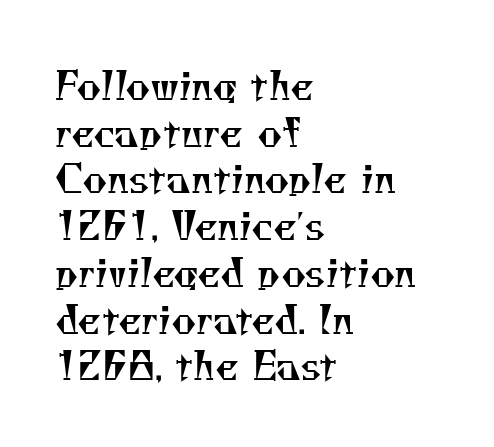
{"serif": "yes", "bold": "no", "weight": "regular", "width": "normal", "stroke_contrast": "medium", "x_height": "small", "monospaced": "no", "underline": "no", "align": "left", "line_spacing_ratio": 1.23, "letter_spacing": "normal", "letter_spacing_em": 0.0, "glyph_px": 38}
